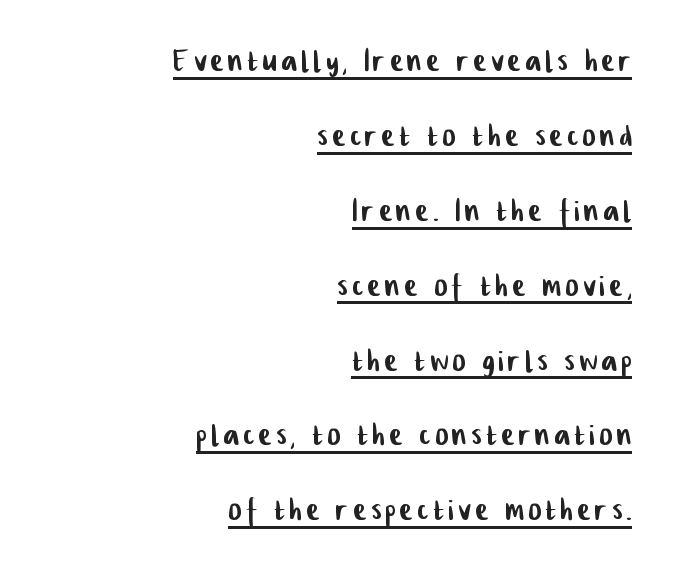
{"serif": "no", "width": "condensed", "stroke_contrast": "low", "x_height": "medium", "monospaced": "no", "underline": "yes", "align": "right", "line_spacing": "loose", "line_spacing_ratio": 1.92, "glyph_px": 39}
